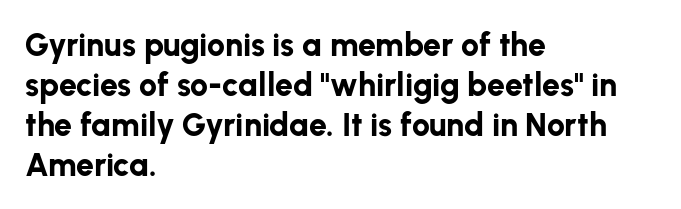
Q: Is the text bold? A: Yes.
Q: Is the text italic (slanted)? A: No, it is upright.
Q: Is the typeface a serif or a sans-serif typeface? A: Sans-serif.
Q: Is the text underlined? A: No.
Q: How is the paragraph aligned? A: Left-aligned.
Q: Is the spacing between letters normal or unusually wide? A: Normal.
Q: Is the spacing between lines tight, normal or loose? A: Normal.
Q: Width (condensed, normal, or wide)? A: Normal.
Q: Stroke contrast? A: Low.
Q: x-height? A: Medium.
Q: Monospaced? A: No.
